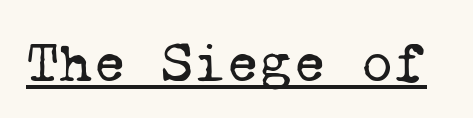
{"serif": "yes", "bold": "no", "weight": "regular", "width": "normal", "stroke_contrast": "low", "x_height": "medium", "monospaced": "yes", "underline": "yes", "letter_spacing": "normal", "letter_spacing_em": 0.0, "glyph_px": 57}
